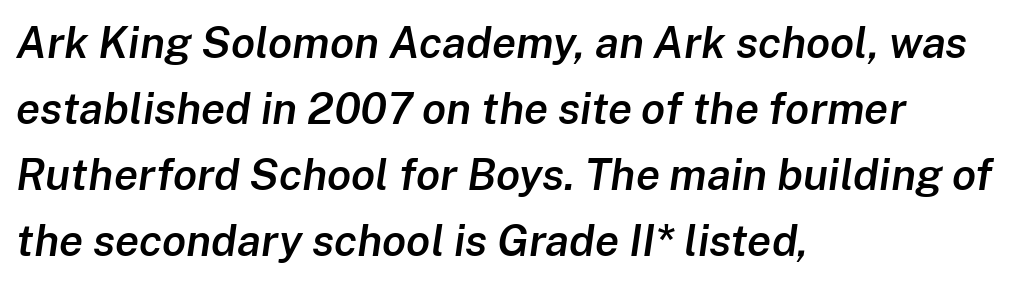
Q: Is the text bold? A: Semi-bold.
Q: Is the text italic (slanted)? A: Yes, it leans right by about 8 degrees.
Q: Is the text underlined? A: No.
Q: How is the paragraph aligned? A: Left-aligned.
Q: Is the spacing between letters normal or unusually wide? A: Normal.
Q: Is the spacing between lines tight, normal or loose? A: Normal.
Q: Width (condensed, normal, or wide)? A: Normal.
Q: Stroke contrast? A: Low.
Q: x-height? A: Medium.
Q: Monospaced? A: No.
